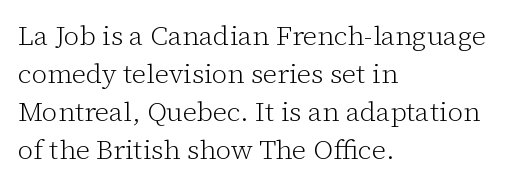
The designer left line spacing at the default. A classic flush-left, rag-right setting is used for this passage. The font sits on the lighter half of the weight spectrum, regular included. The letters stand straight up with perfectly vertical stems. No word sits above an underline.
